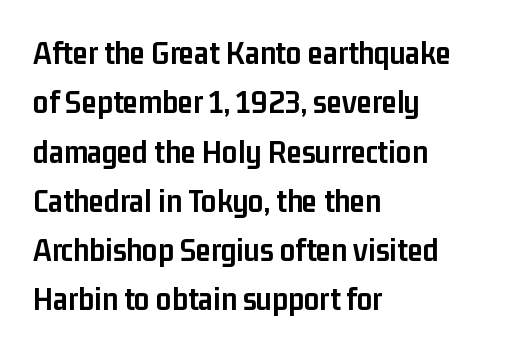
{"serif": "no", "italic": "no", "bold": "yes", "weight": "semibold", "width": "condensed", "stroke_contrast": "low", "x_height": "medium", "monospaced": "no", "underline": "no", "align": "left", "line_spacing": "normal", "line_spacing_ratio": 1.45, "letter_spacing": "normal", "letter_spacing_em": 0.0, "glyph_px": 34}
